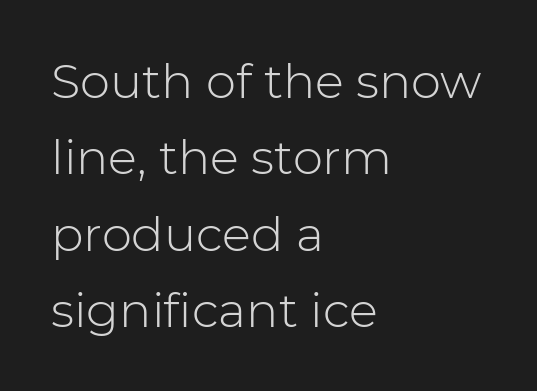
The image shows 48 px light sans-serif type, upright; set left-aligned, normal line spacing (1.59x), normal letter spacing, not underlined; low stroke contrast and a medium x-height.
